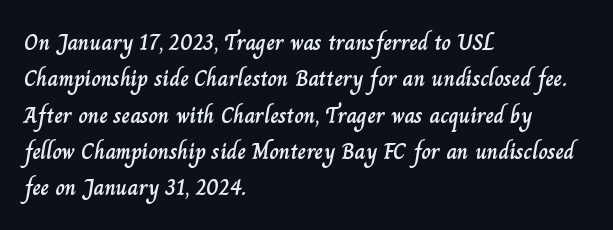
Honestly, the letter spacing is just normal — you wouldn't notice it. Short and long lines alike share a common starting point at left. Any mark beneath the type? The region is blank. Interline gaps are of average width in this sample.
